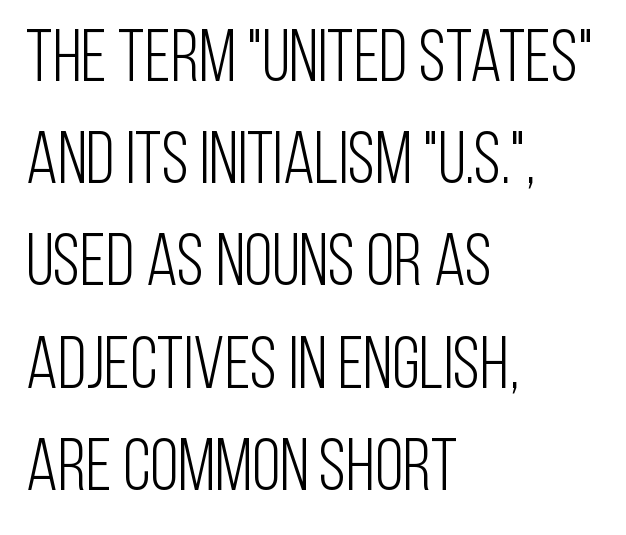
The image shows 73 px light, condensed sans-serif type, upright; set left-aligned, normal line spacing (1.4x), normal letter spacing, not underlined; low stroke contrast and a large x-height.
